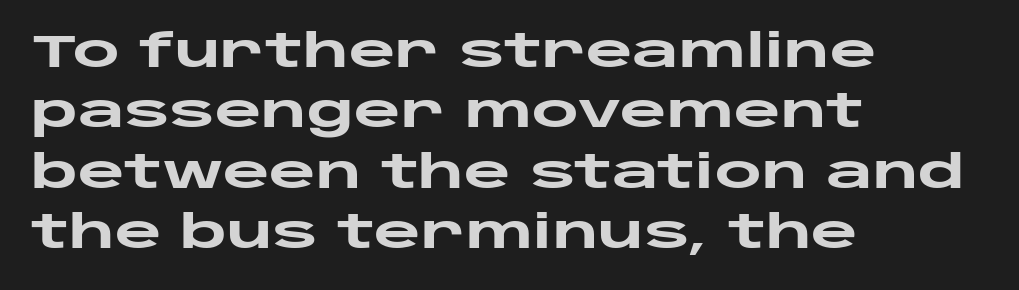
{"serif": "no", "italic": "no", "bold": "yes", "weight": "heavy", "width": "wide", "stroke_contrast": "low", "x_height": "large", "monospaced": "no", "underline": "no", "align": "left", "line_spacing": "normal", "line_spacing_ratio": 1.34, "letter_spacing": "normal", "letter_spacing_em": 0.0, "glyph_px": 45}
